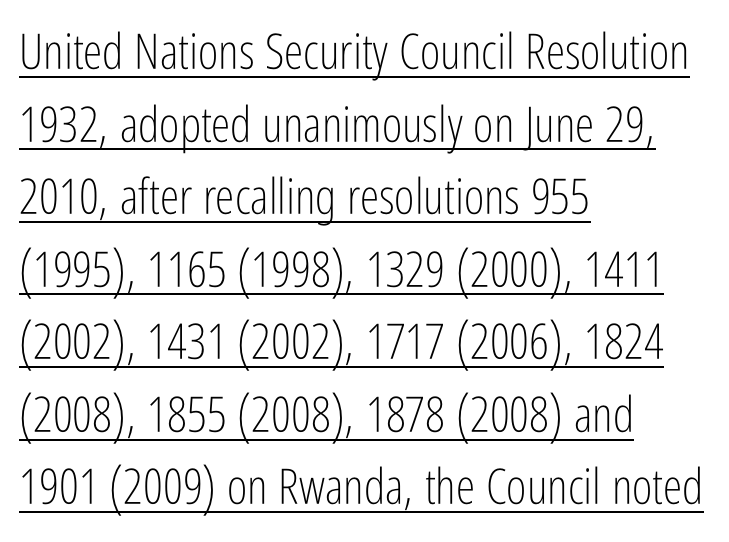
Q: Is the text bold? A: No.
Q: Is the text italic (slanted)? A: No, it is upright.
Q: Is the typeface a serif or a sans-serif typeface? A: Sans-serif.
Q: Is the text underlined? A: Yes.
Q: How is the paragraph aligned? A: Left-aligned.
Q: Is the spacing between letters normal or unusually wide? A: Normal.
Q: Is the spacing between lines tight, normal or loose? A: Normal.
Q: Width (condensed, normal, or wide)? A: Condensed.
Q: Stroke contrast? A: Low.
Q: x-height? A: Medium.
Q: Monospaced? A: No.
